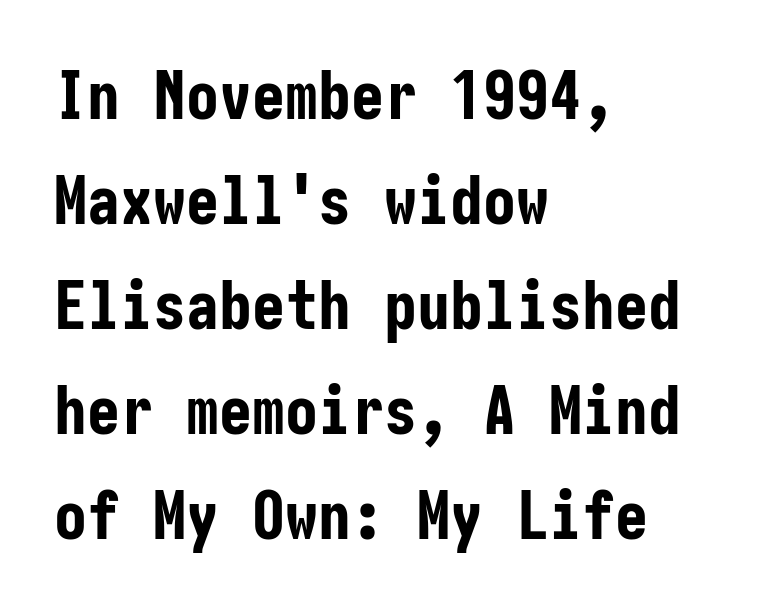
Ordinary non-slanted type is in use. A typesetter would label this face a sans. The strokes are fattened all the way to bold. The glyphs are unaccompanied by any horizontal stroke below them. Which margin do the lines hug? The left one — the right edge is uneven. Standard letterfit; no display-style spreading of the glyphs.
